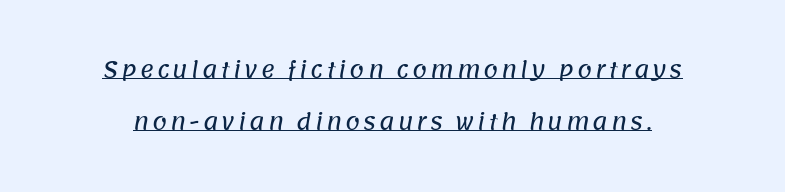
Q: Is the text underlined? A: Yes.
Q: How is the paragraph aligned? A: Centered.
Q: Is the spacing between lines tight, normal or loose? A: Loose.
